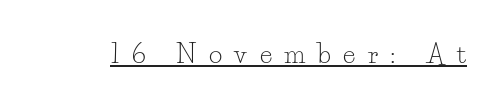
The face used here is rendered with a markedly widened letterfit. Weight class: somewhere from thin through regular. Quick note: not italic, upright. A rule runs beneath these lines of type.
